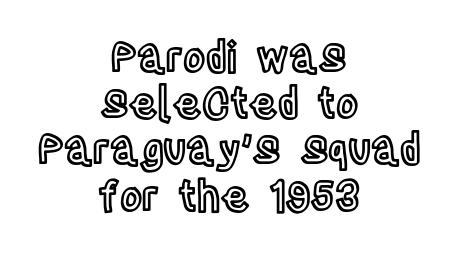
{"italic": "no", "width": "condensed", "x_height": "large", "monospaced": "no", "underline": "no", "align": "center", "line_spacing": "tight", "line_spacing_ratio": 1.1, "letter_spacing": "normal", "letter_spacing_em": 0.0, "glyph_px": 42}
